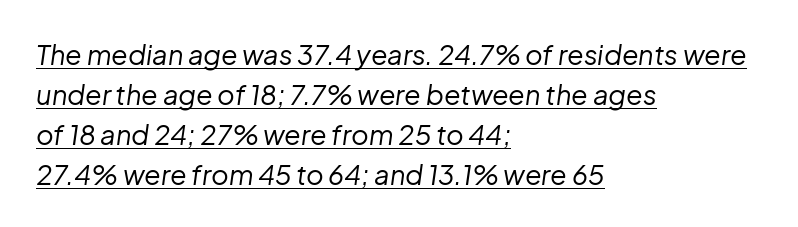
The image shows 27 px text type, italic (leaning right); set left-aligned, normal line spacing (1.48x), normal letter spacing, underlined.
